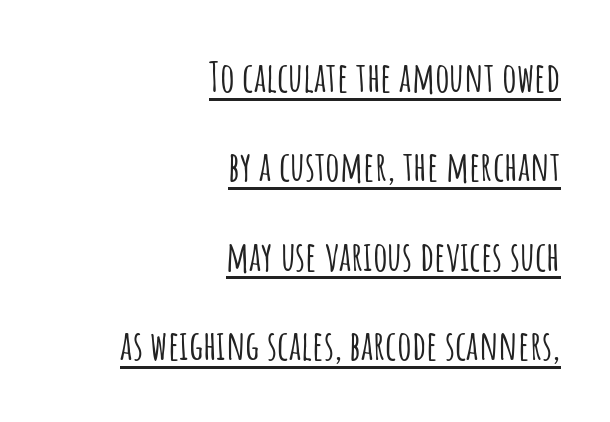
Q: Is the text italic (slanted)? A: No, it is upright.
Q: Is the typeface a serif or a sans-serif typeface? A: Sans-serif.
Q: Is the text underlined? A: Yes.
Q: How is the paragraph aligned? A: Right-aligned.
Q: Is the spacing between letters normal or unusually wide? A: Normal.
Q: Is the spacing between lines tight, normal or loose? A: Loose.
Q: Width (condensed, normal, or wide)? A: Condensed.
Q: Stroke contrast? A: Low.
Q: x-height? A: Large.
Q: Monospaced? A: No.
